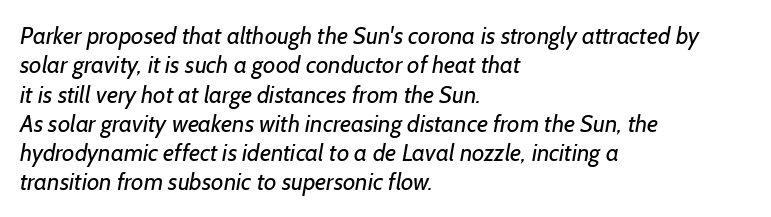
No extra tracking has been applied to these lines. The typesetting does not lean heavy: it is not bold. In CSS terms this would be text-align: left. Decoration check: the copy has no underline.
